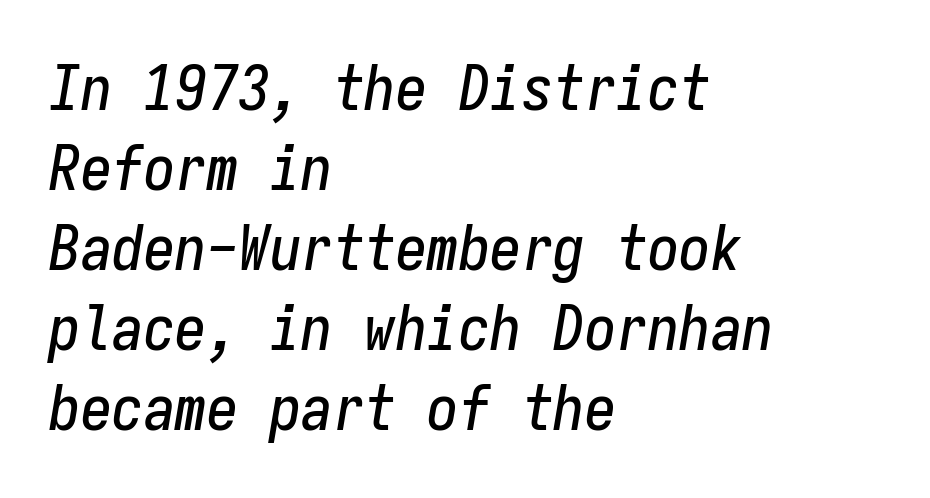
The image shows 63 px condensed type, italic (leaning right), monospaced; set left-aligned, normal line spacing (1.27x), normal letter spacing, not underlined; low stroke contrast and a medium x-height.
